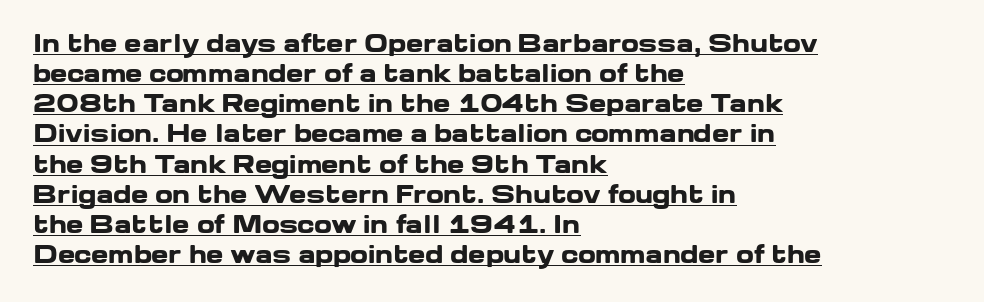
The image shows 23 px bold type, upright; set left-aligned, normal line spacing (1.31x), normal letter spacing, underlined.
